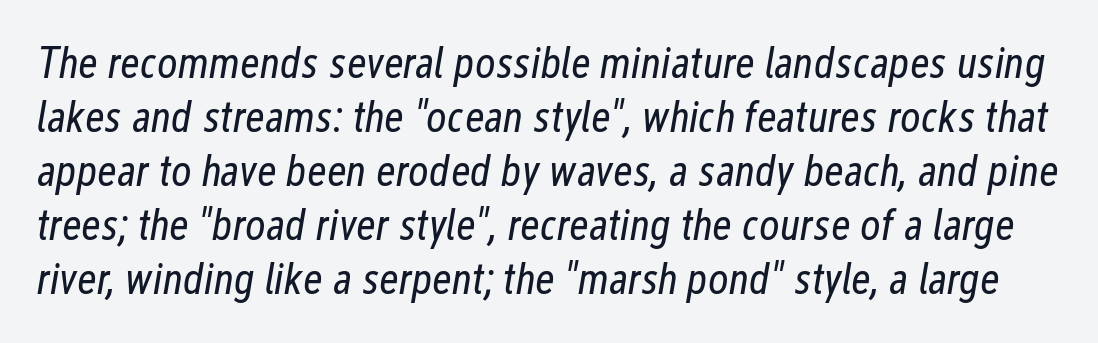
Caption: standard tracking, unaltered. Proportional: the letters do not fall into vertical columns. The whole block is typeset with a tilt. No letter is thick-stroked: the sample isn't bold.
